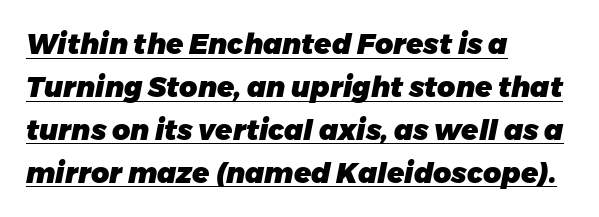
{"italic": "yes", "lean": "right", "slant_degrees": 11, "bold": "yes", "weight": "heavy", "width": "normal", "stroke_contrast": "low", "x_height": "medium", "monospaced": "no", "underline": "yes", "align": "left", "line_spacing": "normal", "line_spacing_ratio": 1.53, "letter_spacing": "normal", "letter_spacing_em": 0.0, "glyph_px": 28}
